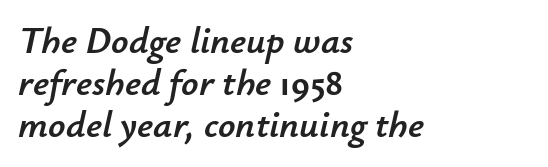
The image shows 38 px text type, italic (leaning right); set left-aligned, tight line spacing (1.11x), normal letter spacing, not underlined; low stroke contrast and a small x-height.
